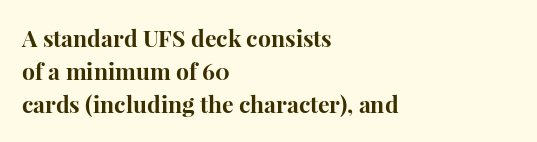
The image shows 23 px bold type, upright; set left-aligned, normal line spacing (1.44x), normal letter spacing, not underlined.
